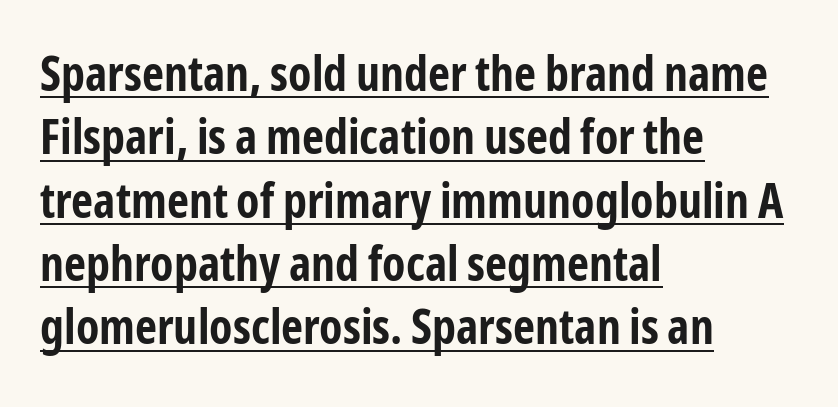
The image shows 48 px bold, condensed sans-serif type, upright; set left-aligned, normal line spacing (1.32x), normal letter spacing, underlined; low stroke contrast and a medium x-height.
